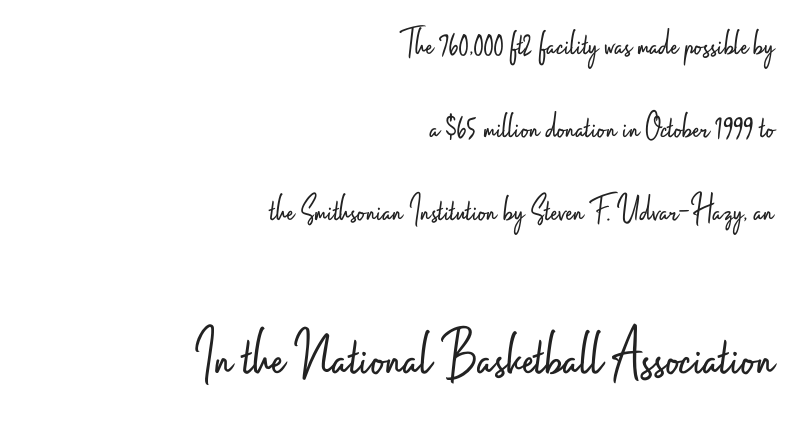
{"serif": "no", "bold": "no", "weight": "light", "width": "condensed", "stroke_contrast": "low", "x_height": "small", "monospaced": "no", "underline": "no", "align": "right", "line_spacing": "loose", "line_spacing_ratio": 2.18, "letter_spacing": "normal", "letter_spacing_em": 0.0, "larger_block": "second", "size_ratio": 1.74, "glyph_px": 66}
